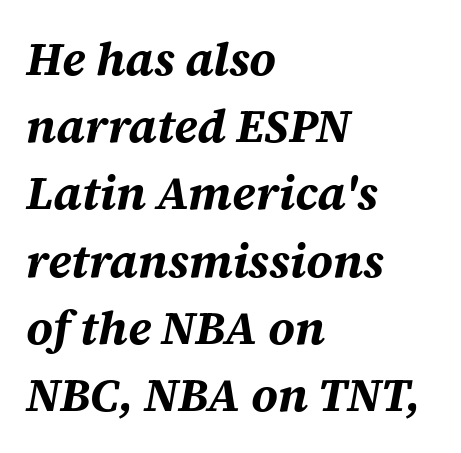
The lines are quadded left. Would a proofreader flag this as italicized? Yes. Students, note that the glyphs here touch the page at normal intervals. A typesetter would call this proportional, since set widths differ per character.
